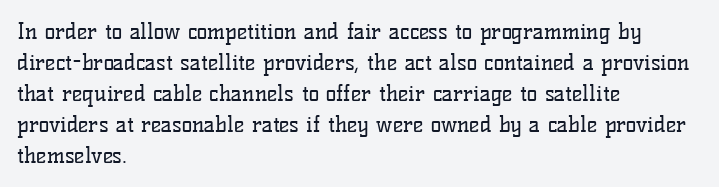
{"italic": "no", "bold": "no", "underline": "no", "align": "left", "line_spacing": "normal", "line_spacing_ratio": 1.41, "letter_spacing": "normal", "letter_spacing_em": 0.0, "glyph_px": 22}
